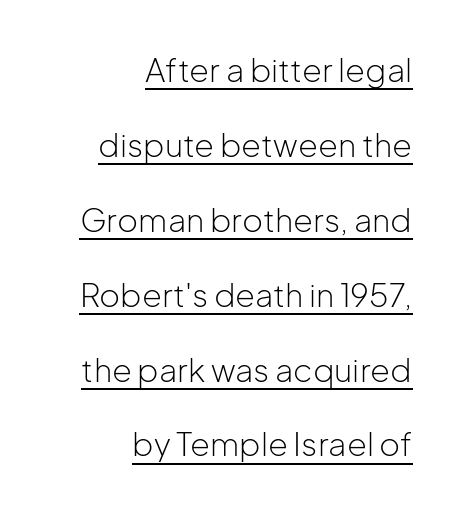
Students, observe the line beneath the letters — that is underlining. Check where the strokes stop: nothing finishes them off — pure sans. The face used here is rendered with its standard letterfit. This rendering uses right alignment, leaving the left contour irregular. The passage shown stacks its lines with a broad gap.
